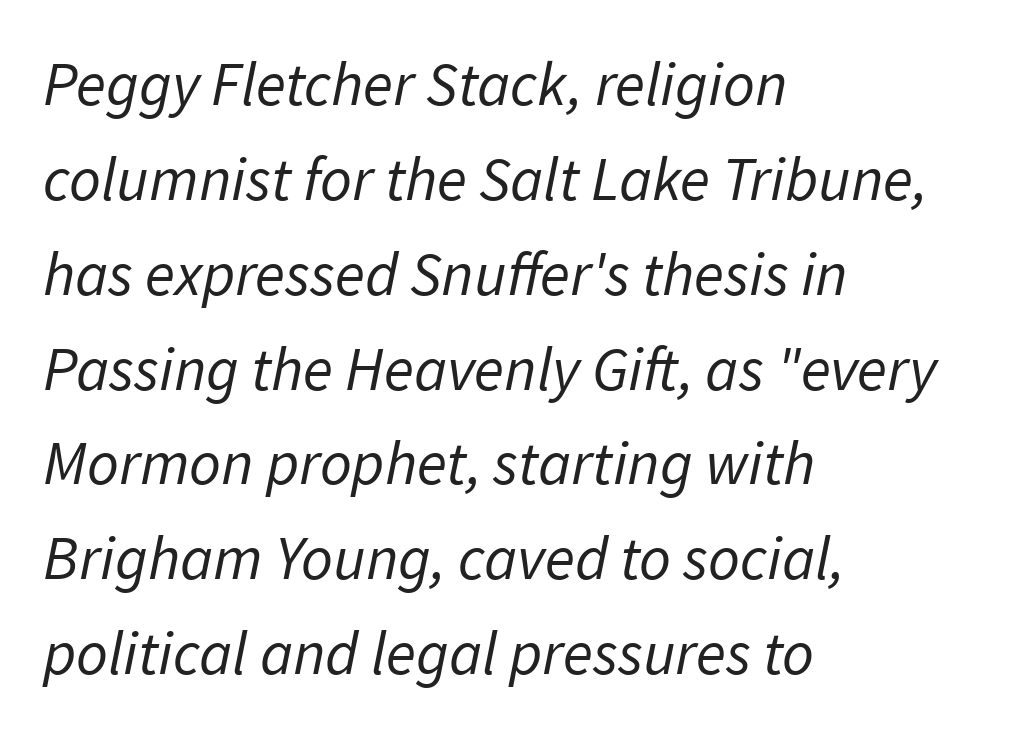
The image shows 62 px regular-weight sans-serif type; set left-aligned, normal line spacing (1.53x), normal letter spacing, not underlined; low stroke contrast and a medium x-height.
